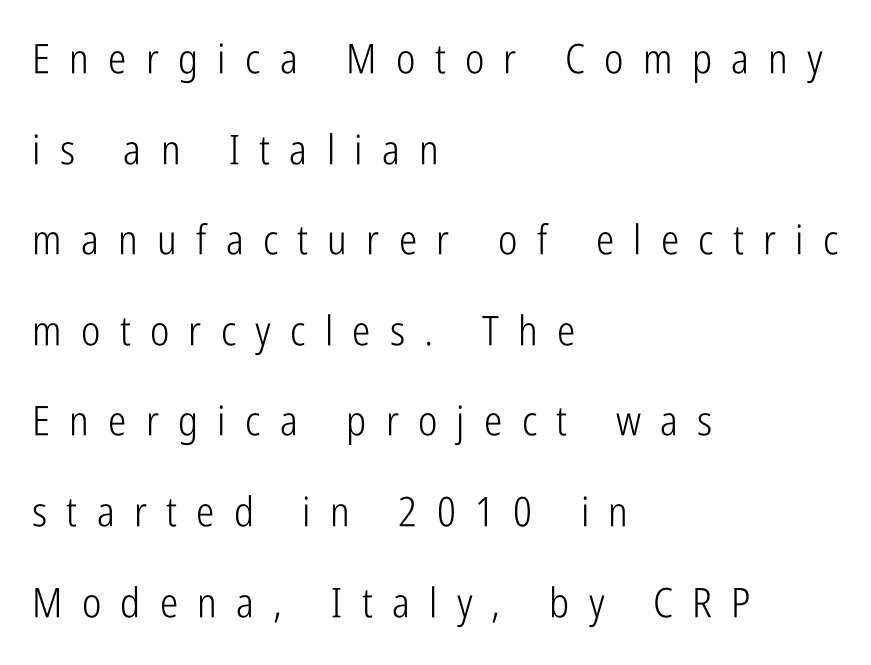
Unmarked baselines from the first word to the last. Regarding leading, the lines here are spaced well apart. Note the varied advance widths — an 'i' is clearly narrower than an 'm'. Does extra space separate the letters? Yes, quite a lot of it. Weight: in the light-to-regular range.
